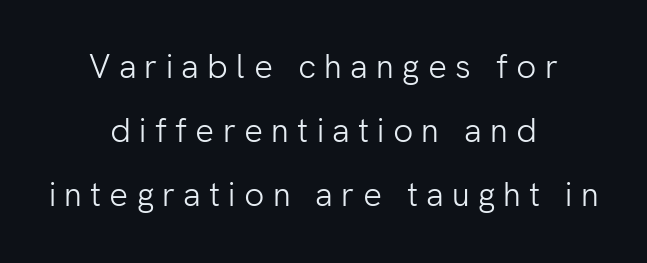
In terms of leading, this rendering errs on the spacious side. The lettering stays uniformly vertical, giving the passage a roman look. No letter is thick-stroked: the sample isn't bold. This rendering features lettering with no underline. The glyphs in this specimen are sans serif. Line starts and ends both wander, symmetrically.
